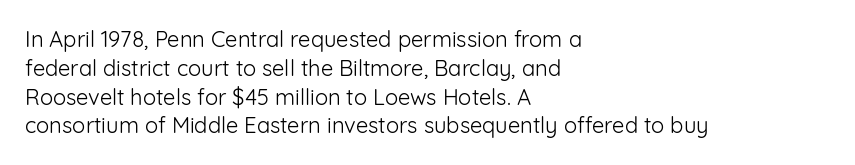
Q: Is the text bold? A: No.
Q: Is the text italic (slanted)? A: No, it is upright.
Q: Is the text underlined? A: No.
Q: How is the paragraph aligned? A: Left-aligned.
Q: Is the spacing between letters normal or unusually wide? A: Normal.
Q: Is the spacing between lines tight, normal or loose? A: Normal.
